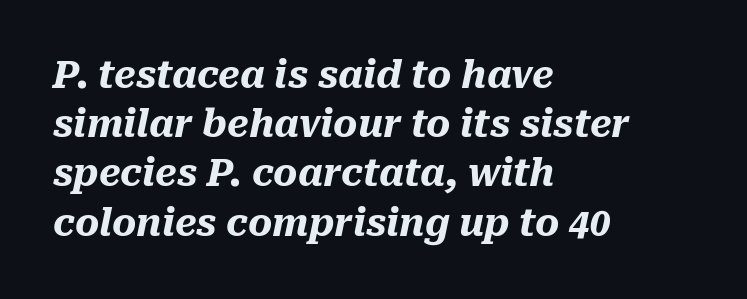
Varying glyph widths throughout — classic text-font behaviour. Does the lettering tilt? It does — this is italic. Stroke thickness is high; the sample reads as a true bold. Horizontal bands of white between lines are of average thickness.
